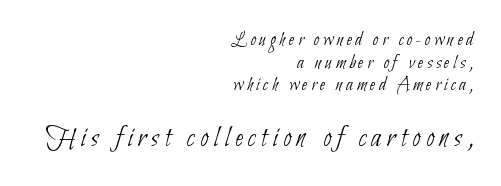
Only glyphs here, with clear space below each row. Do the characters align in a grid? No, the font is proportional. Is this a sans? Yes — the strokes have no serifs. Stem width sits at or under what a default text font uses.
